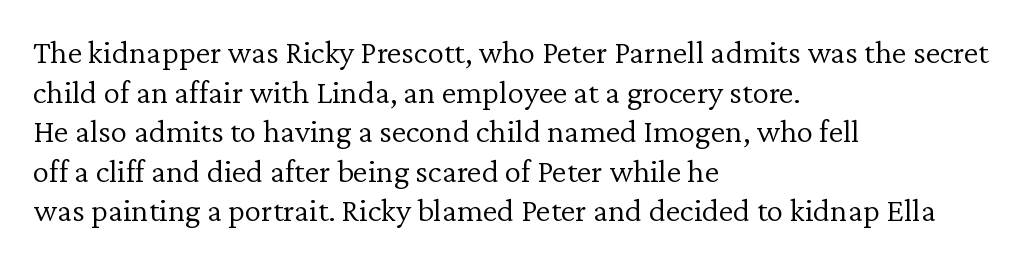
Q: Is the text bold? A: No.
Q: Is the text italic (slanted)? A: No, it is upright.
Q: Is the typeface a serif or a sans-serif typeface? A: Serif.
Q: Is the text underlined? A: No.
Q: How is the paragraph aligned? A: Left-aligned.
Q: Is the spacing between letters normal or unusually wide? A: Normal.
Q: Width (condensed, normal, or wide)? A: Normal.
Q: Stroke contrast? A: Low.
Q: x-height? A: Medium.
Q: Monospaced? A: No.
